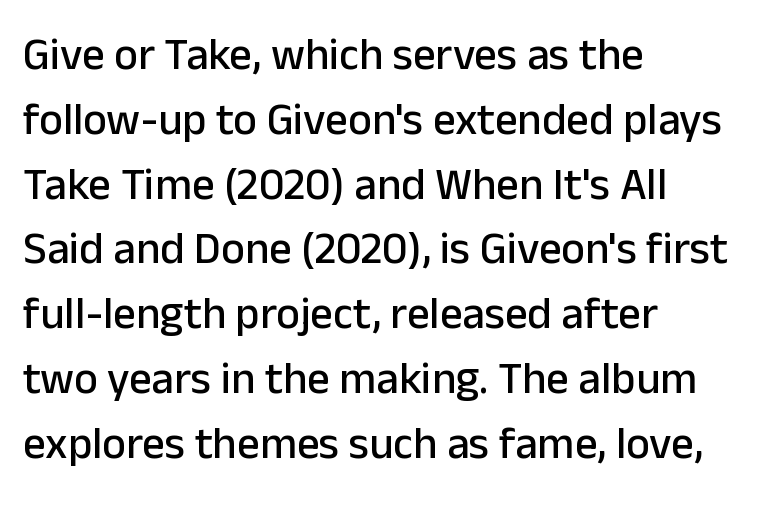
Q: Is the text italic (slanted)? A: No, it is upright.
Q: Is the typeface a serif or a sans-serif typeface? A: Sans-serif.
Q: Is the text underlined? A: No.
Q: How is the paragraph aligned? A: Left-aligned.
Q: Is the spacing between letters normal or unusually wide? A: Normal.
Q: Is the spacing between lines tight, normal or loose? A: Normal.
Q: Width (condensed, normal, or wide)? A: Normal.
Q: Stroke contrast? A: Low.
Q: x-height? A: Medium.
Q: Monospaced? A: No.
